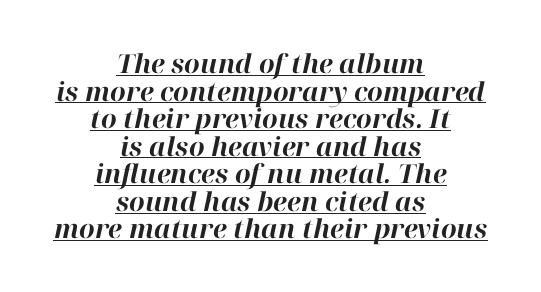
{"italic": "yes", "lean": "right", "slant_degrees": 12, "bold": "yes", "underline": "yes", "align": "center", "line_spacing": "tight", "line_spacing_ratio": 1.06, "letter_spacing": "normal", "letter_spacing_em": 0.0, "glyph_px": 26}
